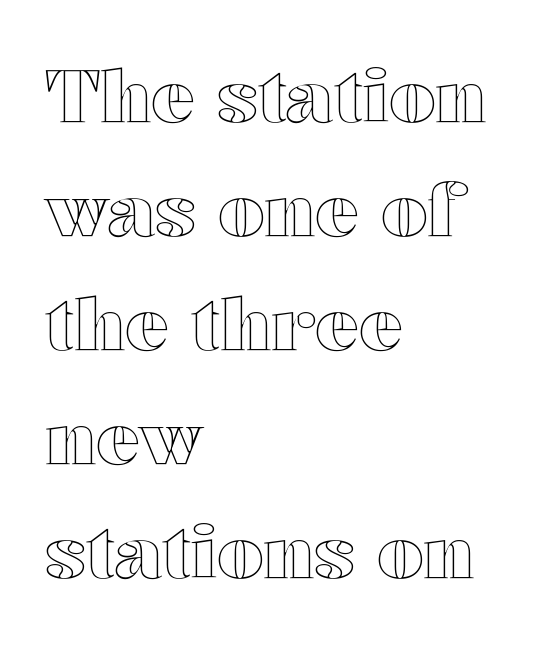
Q: Is the text italic (slanted)? A: No, it is upright.
Q: Is the text underlined? A: No.
Q: How is the paragraph aligned? A: Left-aligned.
Q: Is the spacing between letters normal or unusually wide? A: Normal.
Q: Is the spacing between lines tight, normal or loose? A: Normal.
Q: Width (condensed, normal, or wide)? A: Wide.
Q: x-height? A: Medium.
Q: Monospaced? A: No.
